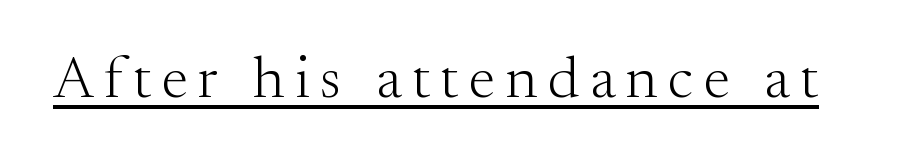
{"serif": "yes", "italic": "no", "bold": "no", "weight": "light", "width": "normal", "stroke_contrast": "medium", "x_height": "small", "monospaced": "no", "underline": "yes", "glyph_px": 59}
